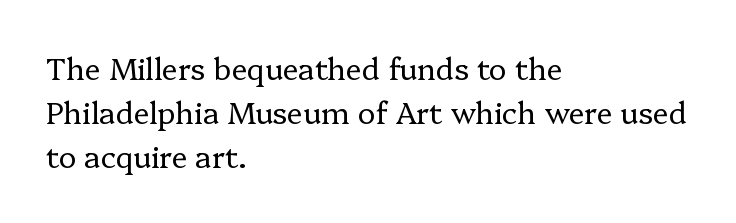
Line starts are locked; line ends wander. The passage shown is typed in a proportional face where columns would drift. Compared with typical paragraphs, the rows here are spaced about the same. Serif or sans? Serif — the stroke terminals have little feet. The lettering stays uniformly vertical, giving the passage a roman look.
